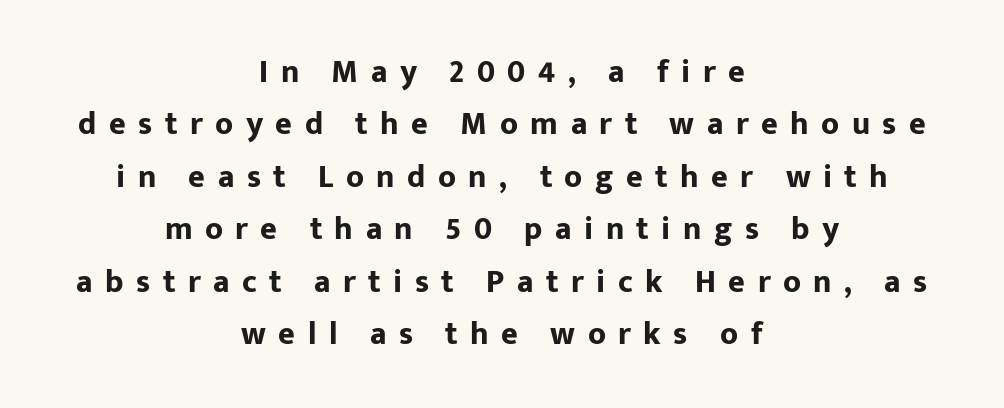
{"serif": "no", "italic": "no", "bold": "yes", "weight": "bold", "width": "normal", "stroke_contrast": "low", "x_height": "medium", "monospaced": "no", "underline": "no", "align": "center", "line_spacing": "normal", "line_spacing_ratio": 1.64, "letter_spacing": "wide", "letter_spacing_em": 0.39, "glyph_px": 32}
